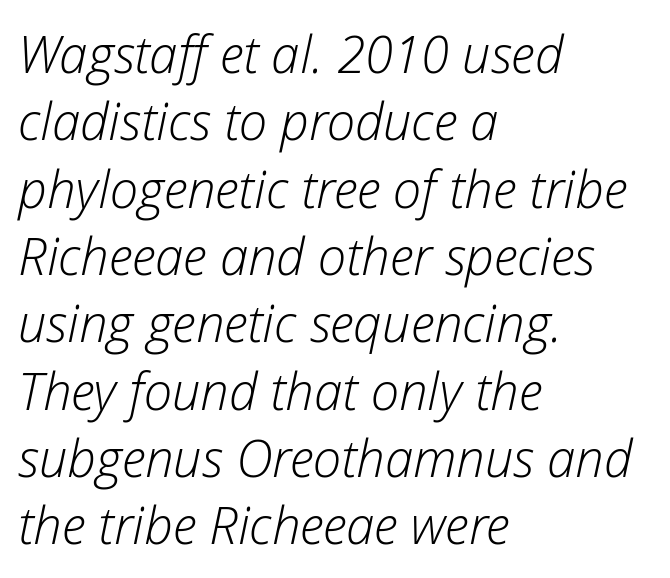
The image shows 51 px light type, italic (leaning right); set left-aligned, normal line spacing (1.32x), normal letter spacing, not underlined; low stroke contrast and a medium x-height.
